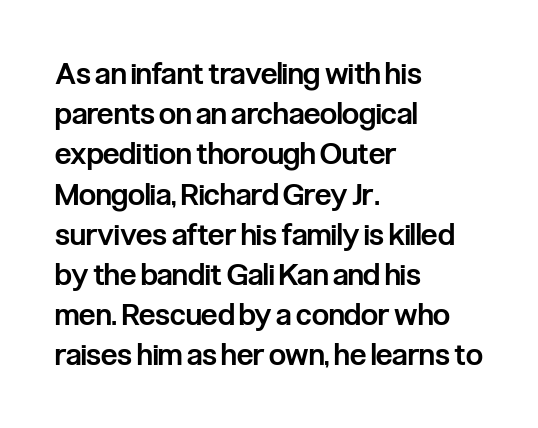
The image shows 30 px semibold, condensed sans-serif type, upright; set left-aligned, normal line spacing (1.34x), normal letter spacing, not underlined; low stroke contrast and a medium x-height.
